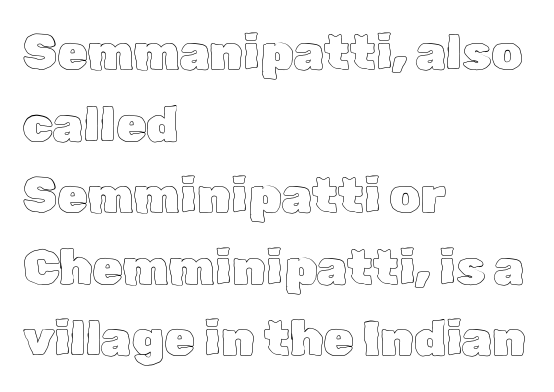
{"italic": "no", "width": "normal", "x_height": "medium", "monospaced": "no", "underline": "no", "align": "left", "line_spacing": "normal", "line_spacing_ratio": 1.46, "letter_spacing": "normal", "letter_spacing_em": 0.0, "glyph_px": 49}
